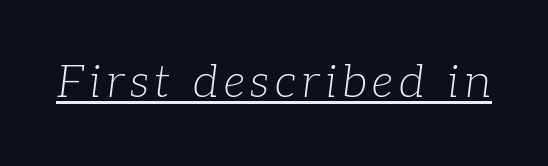
{"serif": "yes", "italic": "yes", "lean": "right", "slant_degrees": 7, "bold": "no", "weight": "light", "width": "normal", "stroke_contrast": "low", "x_height": "medium", "monospaced": "no", "underline": "yes", "glyph_px": 46}
